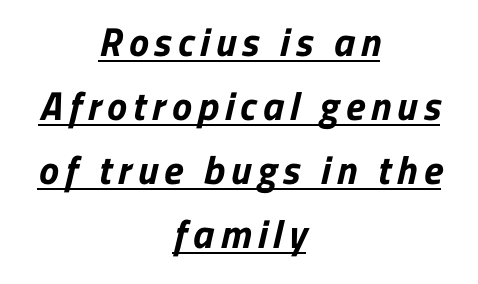
Underlined type. These lines are rendered in a variable-pitch font. Notice how thick the strokes are: this is what a full bold looks like. The compositor balanced each line on the midline. Note: no serifs on the glyphs. Students, observe: this is what conventionally led text looks like.
